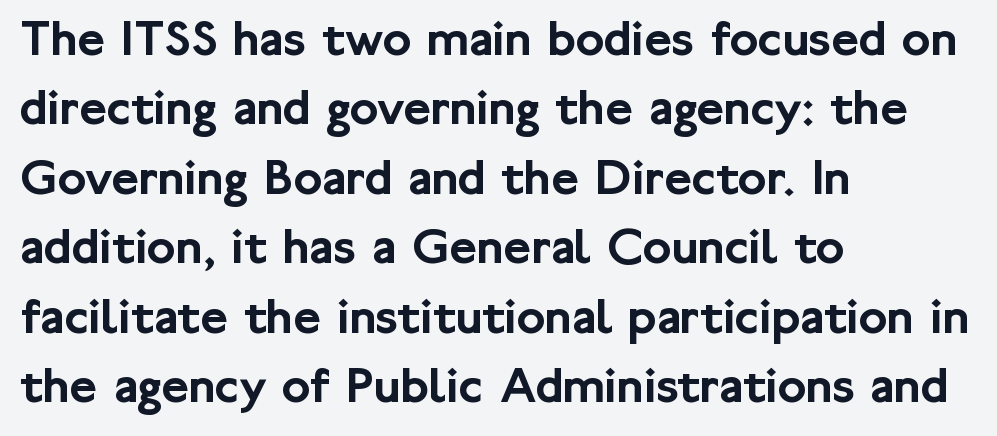
The image shows 53 px sans-serif type, upright; set left-aligned, normal line spacing (1.31x), normal letter spacing, not underlined; low stroke contrast and a medium x-height.
